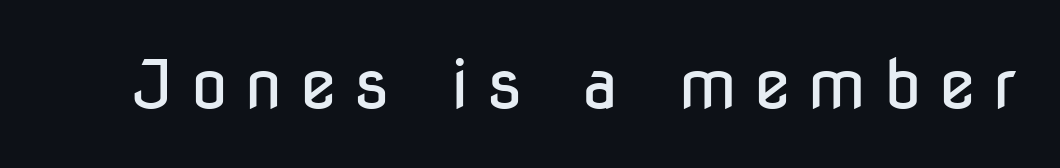
{"serif": "no", "italic": "no", "bold": "no", "weight": "regular", "width": "condensed", "stroke_contrast": "low", "x_height": "medium", "monospaced": "no", "underline": "no", "letter_spacing": "wide", "letter_spacing_em": 0.26, "glyph_px": 67}
